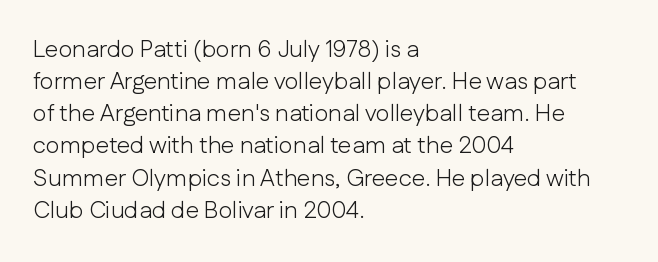
The strip under each line holds only bare page. You could call the tracking neutral — neither tight nor loose. Where is the straight margin? On the left. Upright lettering throughout. The weight tops out at a normal text grade.
